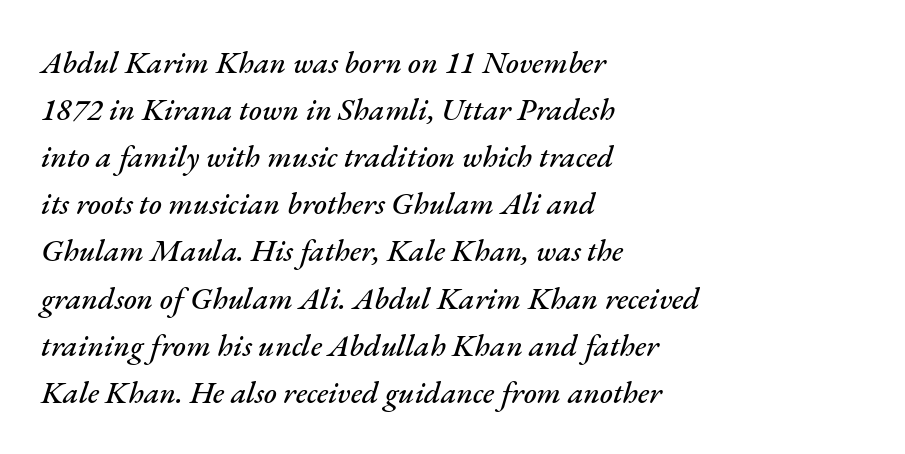
The image shows 31 px text type, italic (leaning right); set left-aligned, normal line spacing (1.52x), normal letter spacing, not underlined; medium stroke contrast and a small x-height.
